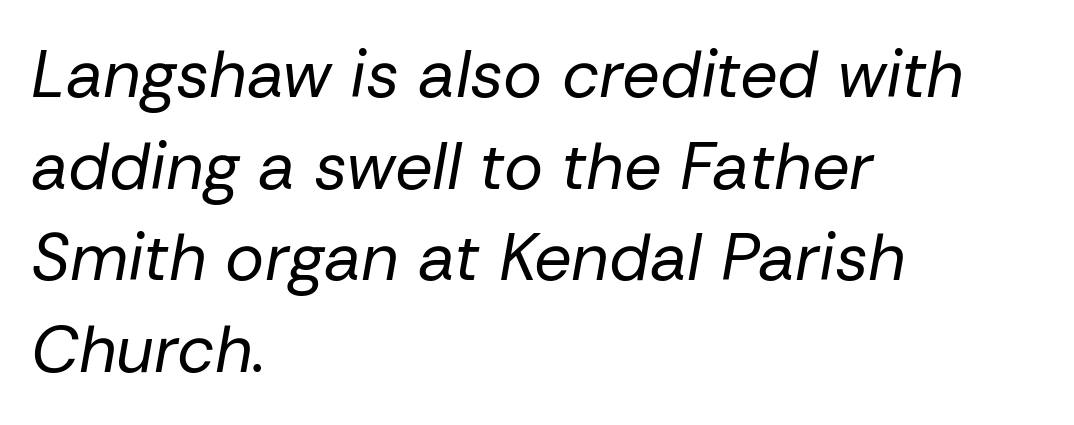
Q: Is the text bold? A: No.
Q: Is the text italic (slanted)? A: Yes, it leans right by about 10 degrees.
Q: Is the text underlined? A: No.
Q: How is the paragraph aligned? A: Left-aligned.
Q: Is the spacing between letters normal or unusually wide? A: Normal.
Q: Is the spacing between lines tight, normal or loose? A: Normal.
Q: Width (condensed, normal, or wide)? A: Normal.
Q: Stroke contrast? A: Low.
Q: x-height? A: Medium.
Q: Monospaced? A: No.
